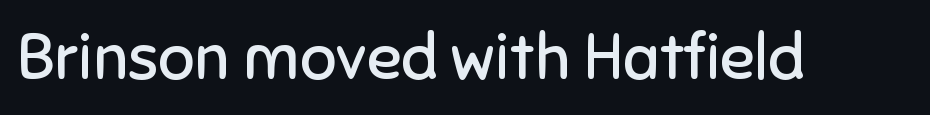
Q: Is the text bold? A: No.
Q: Is the text italic (slanted)? A: No, it is upright.
Q: Is the typeface a serif or a sans-serif typeface? A: Sans-serif.
Q: Is the text underlined? A: No.
Q: Is the spacing between letters normal or unusually wide? A: Normal.
Q: Width (condensed, normal, or wide)? A: Normal.
Q: Stroke contrast? A: Low.
Q: x-height? A: Medium.
Q: Monospaced? A: No.
